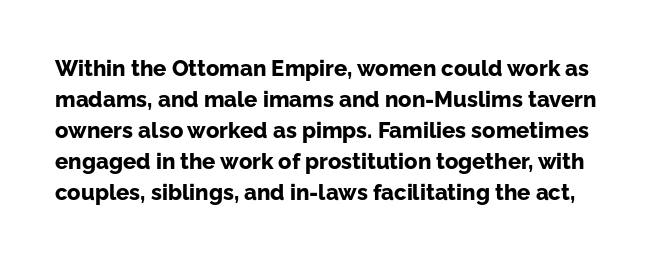
The lines sit at an ordinary, default distance from one another. The type sits square on the baseline with zero lean. Tracking here is standard; glyphs follow each other at the usual distance. The gap between lines stays unmarked. The letters are bold, with thick, heavy strokes.
